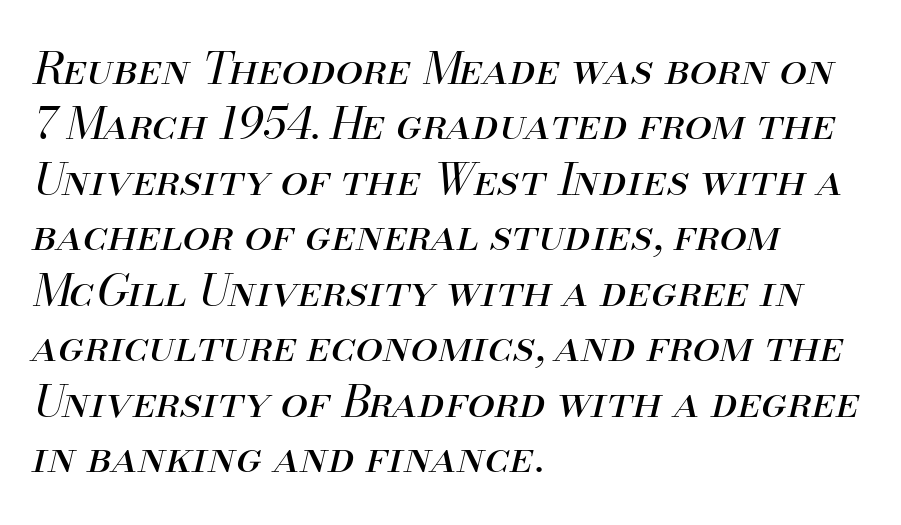
The image shows 44 px regular-weight type, italic (leaning right); set left-aligned, normal line spacing (1.26x), normal letter spacing, not underlined; medium stroke contrast and a small x-height.
